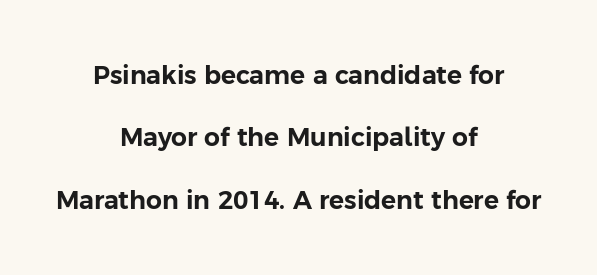
Q: Is the text italic (slanted)? A: No, it is upright.
Q: Is the text underlined? A: No.
Q: How is the paragraph aligned? A: Centered.
Q: Is the spacing between letters normal or unusually wide? A: Normal.
Q: Is the spacing between lines tight, normal or loose? A: Loose.
